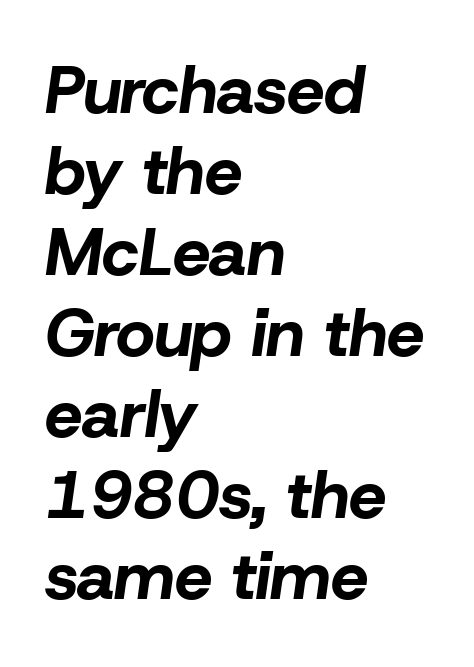
Compared with an ordinary text face, these strokes are far heavier — a full bold. Plain, unruled lines of type. Slant detected: the letters are inclined. In terms of letterspacing, this is plain default setting.
